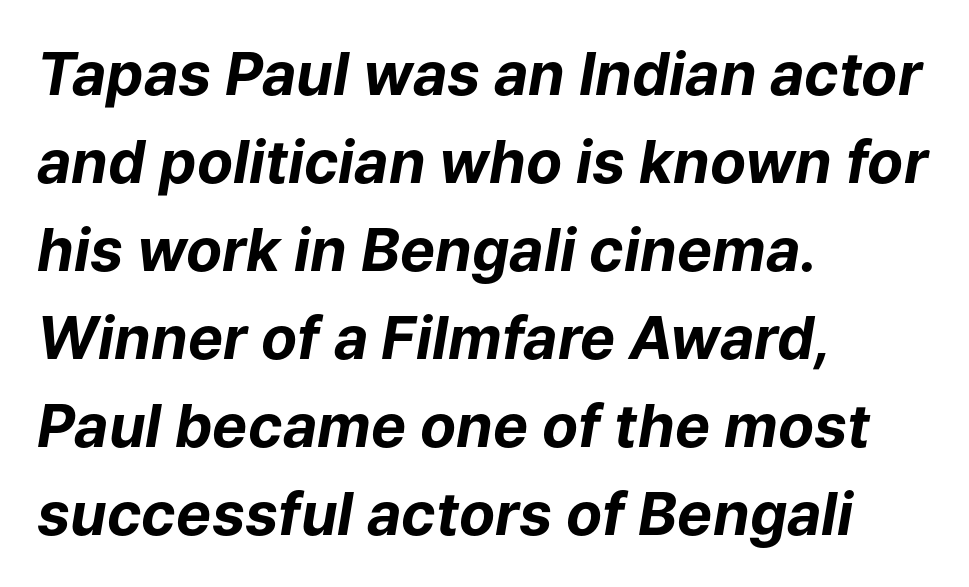
{"italic": "yes", "lean": "right", "slant_degrees": 9, "bold": "yes", "weight": "bold", "width": "normal", "stroke_contrast": "low", "x_height": "medium", "monospaced": "no", "underline": "no", "align": "left", "line_spacing": "normal", "line_spacing_ratio": 1.49, "letter_spacing": "normal", "letter_spacing_em": 0.0, "glyph_px": 59}
